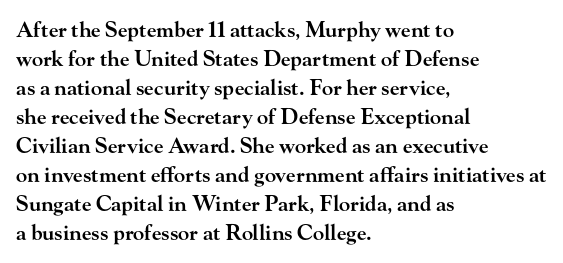
Q: Is the text bold? A: Semi-bold.
Q: Is the text italic (slanted)? A: No, it is upright.
Q: Is the text underlined? A: No.
Q: How is the paragraph aligned? A: Left-aligned.
Q: Is the spacing between letters normal or unusually wide? A: Normal.
Q: Is the spacing between lines tight, normal or loose? A: Normal.
